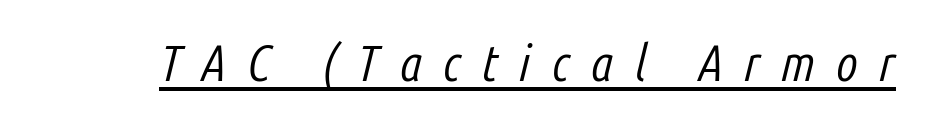
The image shows 51 px light, condensed type, italic (leaning right); set unusually wide letter spacing (+0.41 em), underlined; low stroke contrast and a medium x-height.
